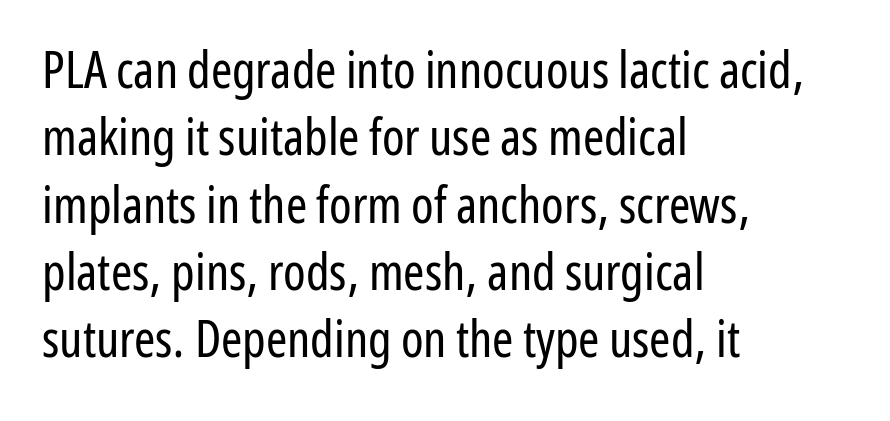
Proportional: the letters do not fall into vertical columns. Stems here are at most as thick as an everyday book face. Upright lettering throughout. Honestly, there is no underline to notice here at all. Vertical spacing — default. Unlike a traditional serif, this face leaves its strokes unadorned.
